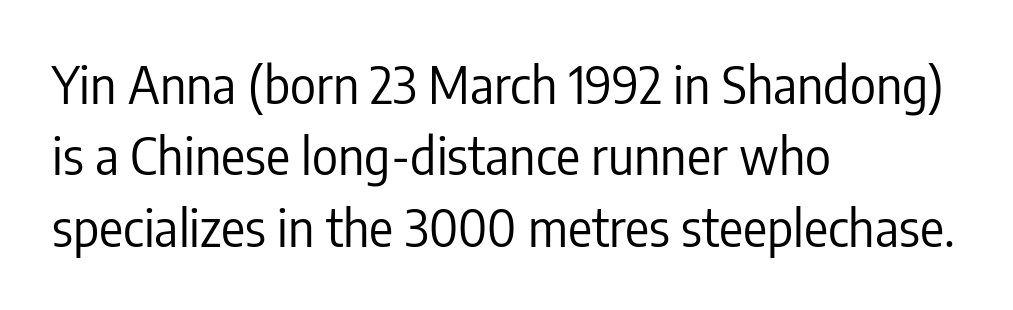
Q: Is the text bold? A: No.
Q: Is the text italic (slanted)? A: No, it is upright.
Q: Is the typeface a serif or a sans-serif typeface? A: Sans-serif.
Q: Is the text underlined? A: No.
Q: How is the paragraph aligned? A: Left-aligned.
Q: Is the spacing between letters normal or unusually wide? A: Normal.
Q: Is the spacing between lines tight, normal or loose? A: Normal.
Q: Width (condensed, normal, or wide)? A: Condensed.
Q: Stroke contrast? A: Low.
Q: x-height? A: Medium.
Q: Monospaced? A: No.
